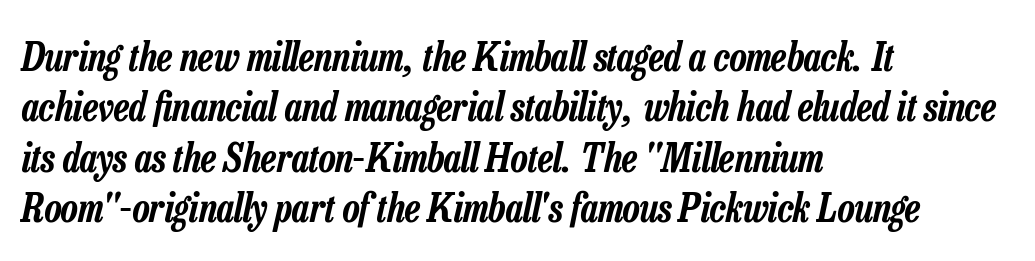
Q: Is the text italic (slanted)? A: Yes, it leans right by about 13 degrees.
Q: Is the text underlined? A: No.
Q: How is the paragraph aligned? A: Left-aligned.
Q: Is the spacing between letters normal or unusually wide? A: Normal.
Q: Is the spacing between lines tight, normal or loose? A: Normal.
Q: Width (condensed, normal, or wide)? A: Condensed.
Q: Stroke contrast? A: Low.
Q: x-height? A: Medium.
Q: Monospaced? A: No.
